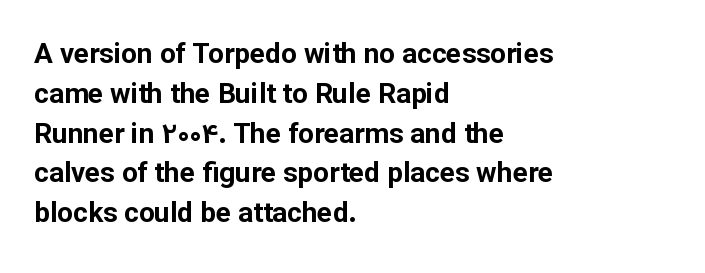
{"serif": "no", "italic": "no", "bold": "yes", "weight": "bold", "width": "normal", "stroke_contrast": "low", "x_height": "medium", "monospaced": "no", "underline": "no", "align": "left", "line_spacing": "normal", "line_spacing_ratio": 1.42, "letter_spacing": "normal", "letter_spacing_em": 0.0, "glyph_px": 28}
